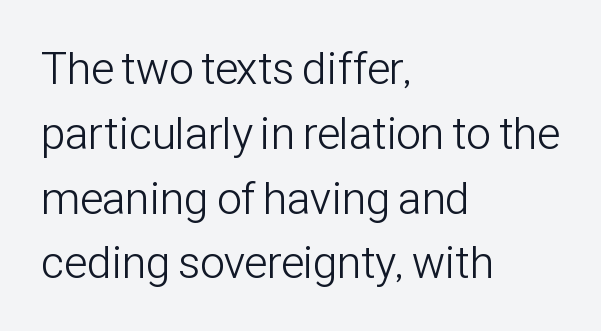
Q: Is the text bold? A: No.
Q: Is the text italic (slanted)? A: No, it is upright.
Q: Is the typeface a serif or a sans-serif typeface? A: Sans-serif.
Q: Is the text underlined? A: No.
Q: How is the paragraph aligned? A: Left-aligned.
Q: Is the spacing between letters normal or unusually wide? A: Normal.
Q: Is the spacing between lines tight, normal or loose? A: Normal.
Q: Width (condensed, normal, or wide)? A: Condensed.
Q: Stroke contrast? A: Low.
Q: x-height? A: Medium.
Q: Monospaced? A: No.
